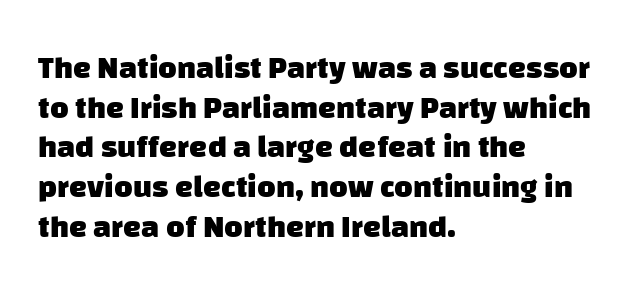
Typographic density is high because the face is bold. The rendering shows plain stroke endings on the letterforms — a sans-serif design. Every row of glyphs begins at an identical x-position on the left. Descenders hang freely into open space. Is this a fixed-width face? No — the glyphs have proportional, varying widths. This sample uses plain, unmodified letter spacing.
